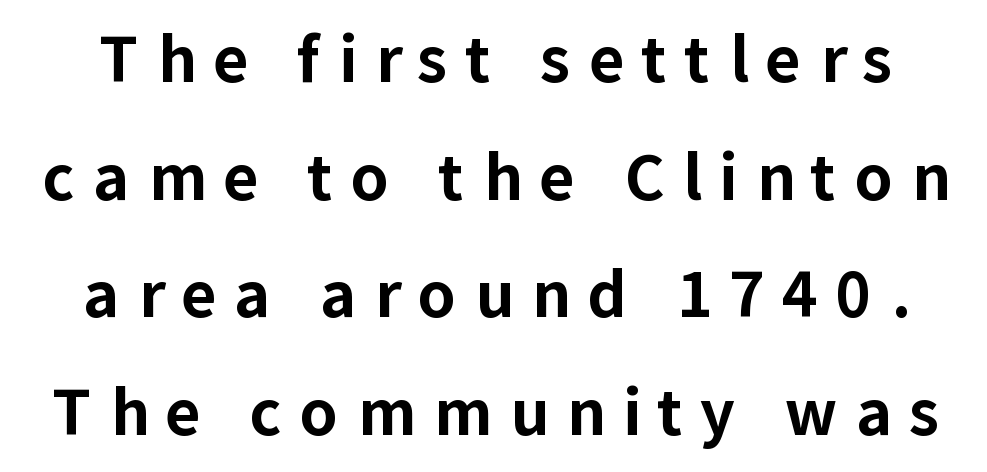
The letters advance in unequal steps, a hallmark of proportional type. Does the weight exceed regular? Yes, all the way to bold. Style check: upright. Examine the stroke ends and you'll find no serifs.
